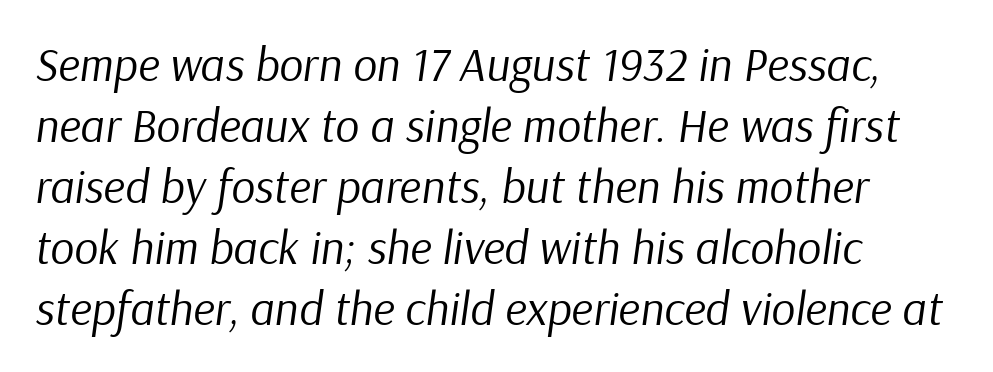
The typesetting does not lean heavy: it is not bold. Leading: standard. Posture: slanted. The passage shown is not underscored anywhere. Think of a printed novel: that variable character pitch is what you see here. Compared with typical body copy, the letter spacing here is the same.
